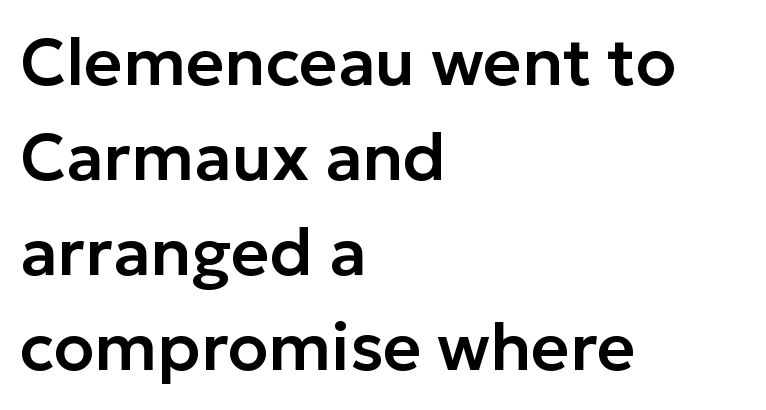
The image shows 66 px sans-serif type, upright; set left-aligned, normal line spacing (1.44x), normal letter spacing, not underlined; low stroke contrast and a medium x-height.
